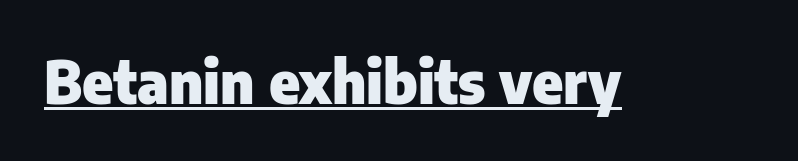
{"serif": "no", "italic": "no", "bold": "yes", "weight": "heavy", "width": "normal", "stroke_contrast": "low", "x_height": "medium", "monospaced": "no", "underline": "yes", "letter_spacing": "normal", "letter_spacing_em": 0.0, "glyph_px": 58}
